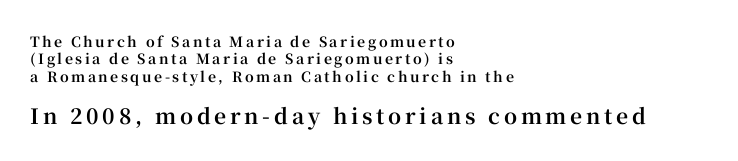
Q: Is the text bold? A: Yes.
Q: Is the text italic (slanted)? A: No, it is upright.
Q: Is the text underlined? A: No.
Q: How is the paragraph aligned? A: Left-aligned.
Q: Which block of text is set in a larger size, the first (top) or the second (bottom)? A: The second (bottom) one.
